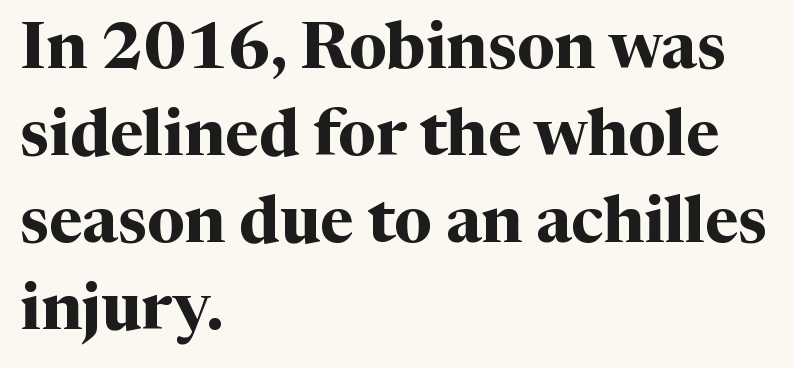
Q: Is the text bold? A: Yes.
Q: Is the text italic (slanted)? A: No, it is upright.
Q: Is the typeface a serif or a sans-serif typeface? A: Serif.
Q: Is the text underlined? A: No.
Q: How is the paragraph aligned? A: Left-aligned.
Q: Is the spacing between letters normal or unusually wide? A: Normal.
Q: Is the spacing between lines tight, normal or loose? A: Normal.
Q: Width (condensed, normal, or wide)? A: Normal.
Q: Stroke contrast? A: Medium.
Q: x-height? A: Medium.
Q: Monospaced? A: No.
